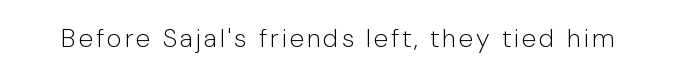
Q: Is the text bold? A: No.
Q: Is the text italic (slanted)? A: No, it is upright.
Q: Is the text underlined? A: No.
